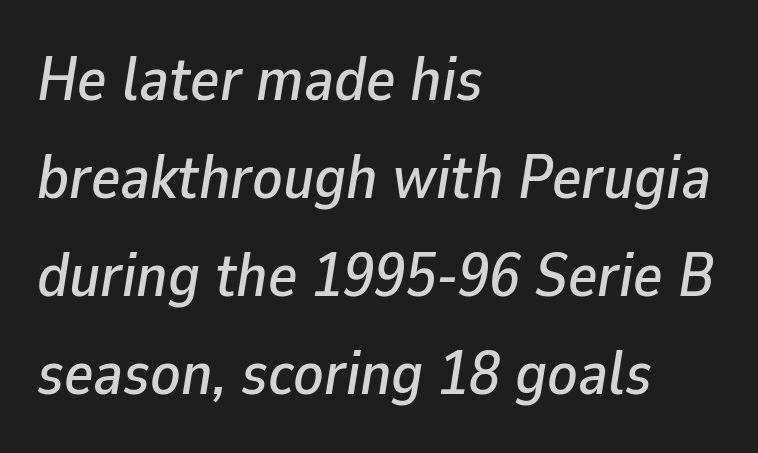
Q: Is the text italic (slanted)? A: Yes, it leans right by about 9 degrees.
Q: Is the text underlined? A: No.
Q: How is the paragraph aligned? A: Left-aligned.
Q: Is the spacing between letters normal or unusually wide? A: Normal.
Q: Is the spacing between lines tight, normal or loose? A: Normal.
Q: Width (condensed, normal, or wide)? A: Normal.
Q: Stroke contrast? A: Low.
Q: x-height? A: Medium.
Q: Monospaced? A: No.
